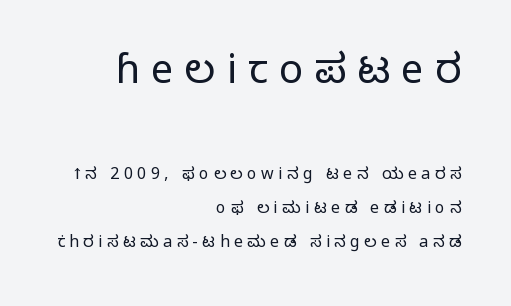
The baseline area is clear. Two sizes are in play, and the larger belongs to the first block. These lines are rendered in a variable-pitch font. The tracking jumps out immediately: characters are airy and widely separated.
